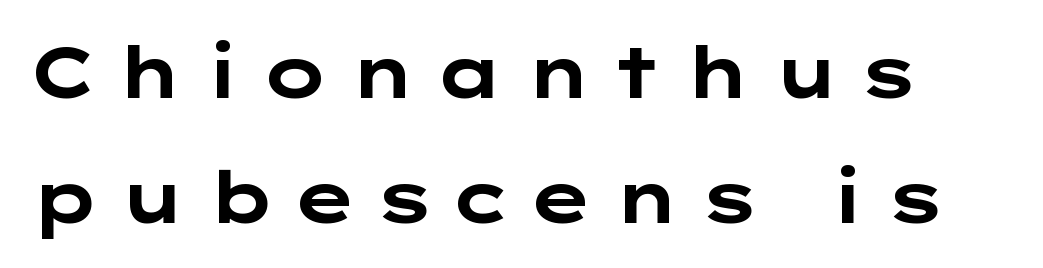
To sum up the face: it is a sans, with no serifs. Posture: vertical. Does extra space separate the letters? Yes, quite a lot of it. Descenders hang freely into open space. On the weight axis this lands at bold, roughly 700.
